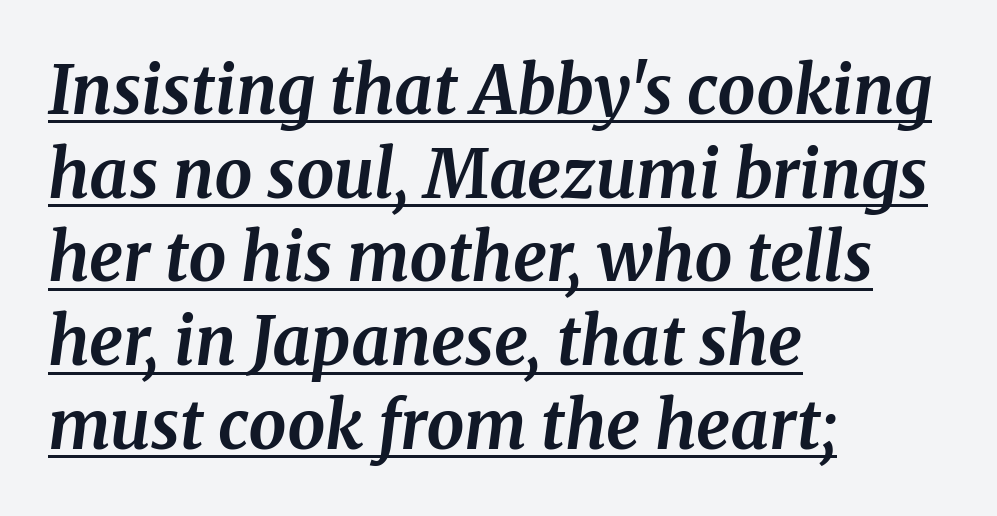
Which margin do the lines hug? The left one — the right edge is uneven. Summary of weight: heavy, a full bold. The rendering keeps characters at their native spacing. Note: serifs present on the glyphs. A typographer would call this underscored text. The specimen reads as italic at a glance.
